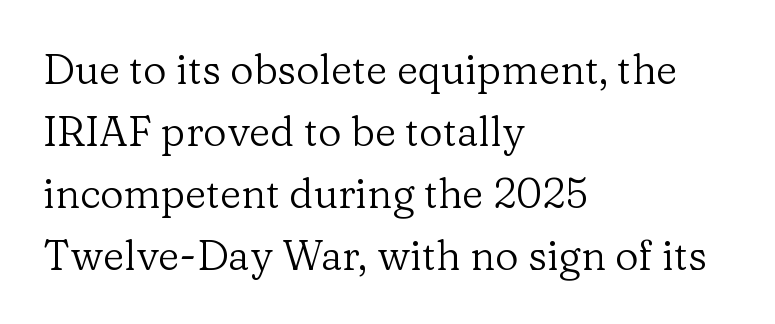
{"serif": "yes", "italic": "no", "bold": "no", "weight": "regular", "width": "normal", "stroke_contrast": "low", "x_height": "medium", "monospaced": "no", "underline": "no", "align": "left", "line_spacing": "normal", "line_spacing_ratio": 1.51, "letter_spacing": "normal", "letter_spacing_em": 0.0, "glyph_px": 41}
